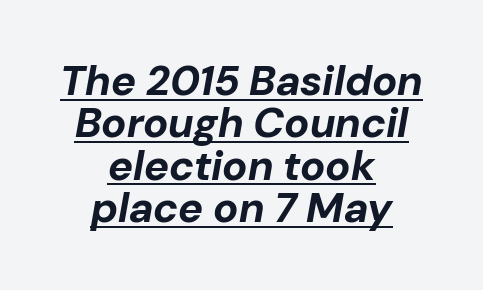
Check the space under the baseline: a stroke is drawn there. This sample has the flowing, uneven cadence of proportional lettering. The compositor balanced each line on the midline. Slant detected: the letters are inclined.
